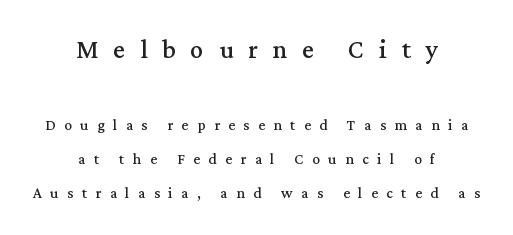
The image shows 33 px regular-weight serif type, upright; set centered, line spacing 1.8x, unusually wide letter spacing (+0.45 em), not underlined; the first (top) block is 1.74x larger; medium stroke contrast and a medium x-height.
